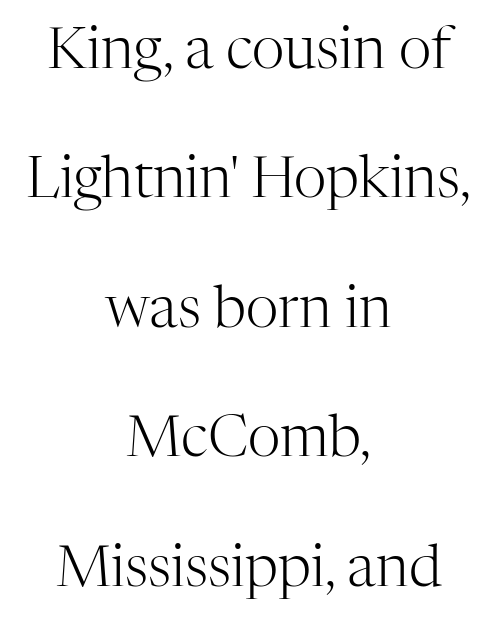
The image shows 57 px light serif type, upright; set centered, loose line spacing (2.27x), normal letter spacing, not underlined; high stroke contrast and a medium x-height.
